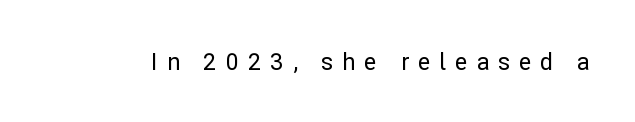
The image shows 23 px text type, upright; set unusually wide letter spacing (+0.39 em), not underlined.
